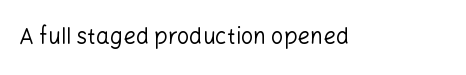
Q: Is the text bold? A: No.
Q: Is the text italic (slanted)? A: No, it is upright.
Q: Is the text underlined? A: No.
Q: Is the spacing between letters normal or unusually wide? A: Normal.
